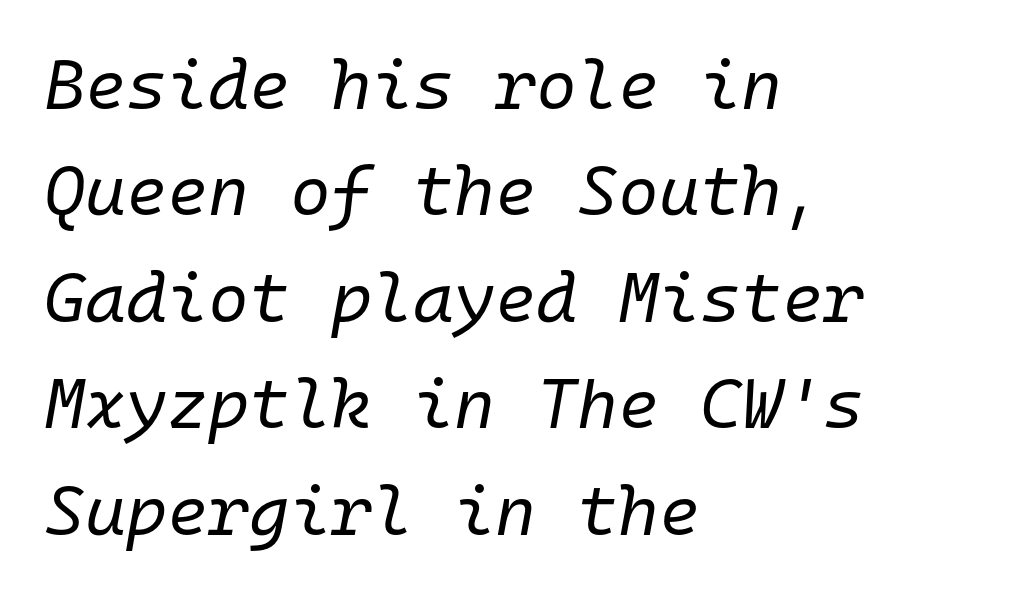
Q: Is the text bold? A: No.
Q: Is the text italic (slanted)? A: Yes, it leans right by about 10 degrees.
Q: Is the text underlined? A: No.
Q: How is the paragraph aligned? A: Left-aligned.
Q: Is the spacing between letters normal or unusually wide? A: Normal.
Q: Is the spacing between lines tight, normal or loose? A: Normal.
Q: Width (condensed, normal, or wide)? A: Normal.
Q: Stroke contrast? A: Low.
Q: x-height? A: Medium.
Q: Monospaced? A: Yes.
